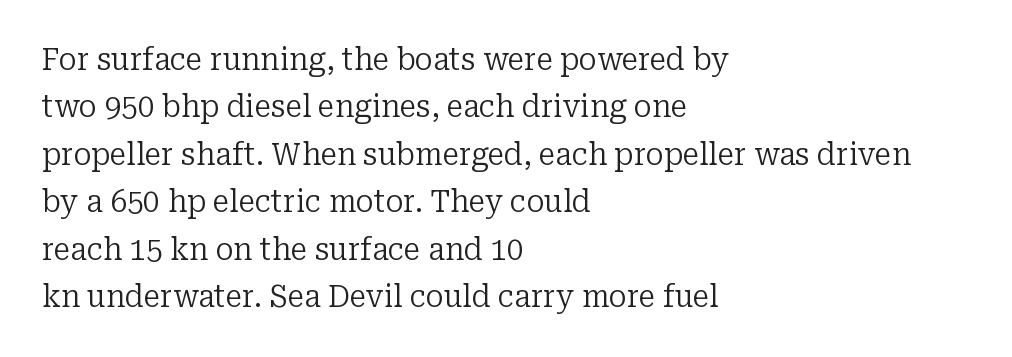
Q: Is the text bold? A: No.
Q: Is the text italic (slanted)? A: No, it is upright.
Q: Is the typeface a serif or a sans-serif typeface? A: Serif.
Q: Is the text underlined? A: No.
Q: How is the paragraph aligned? A: Left-aligned.
Q: Is the spacing between letters normal or unusually wide? A: Normal.
Q: Is the spacing between lines tight, normal or loose? A: Normal.
Q: Width (condensed, normal, or wide)? A: Normal.
Q: Stroke contrast? A: Low.
Q: x-height? A: Medium.
Q: Monospaced? A: No.
